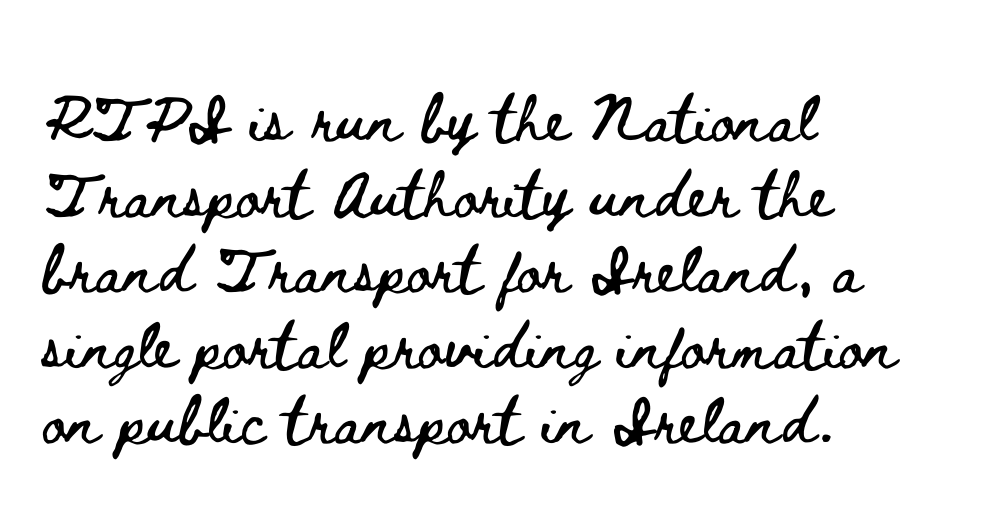
Notice how descenders clear the ascenders below comfortably — that's standard leading. Think of a printed novel: that variable character pitch is what you see here. Left-aligned paragraph, ragged on the right. This rendering leaves character spacing at its baseline value.
